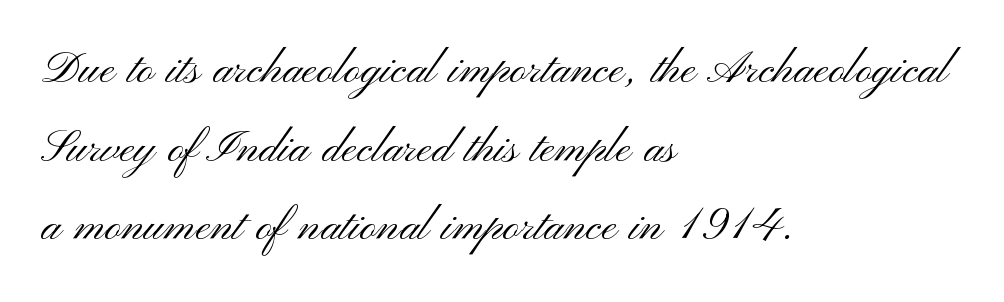
{"serif": "no", "bold": "no", "weight": "light", "width": "wide", "stroke_contrast": "medium", "x_height": "small", "monospaced": "no", "underline": "no", "align": "left", "line_spacing": "normal", "line_spacing_ratio": 1.38, "letter_spacing": "normal", "letter_spacing_em": 0.0, "glyph_px": 57}
